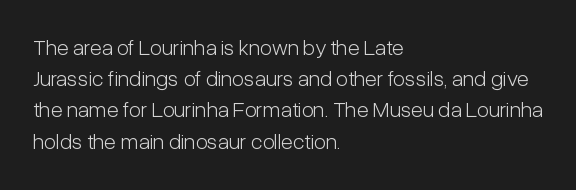
Q: Is the text bold? A: No.
Q: Is the text italic (slanted)? A: No, it is upright.
Q: Is the text underlined? A: No.
Q: How is the paragraph aligned? A: Left-aligned.
Q: Is the spacing between letters normal or unusually wide? A: Normal.
Q: Is the spacing between lines tight, normal or loose? A: Normal.
